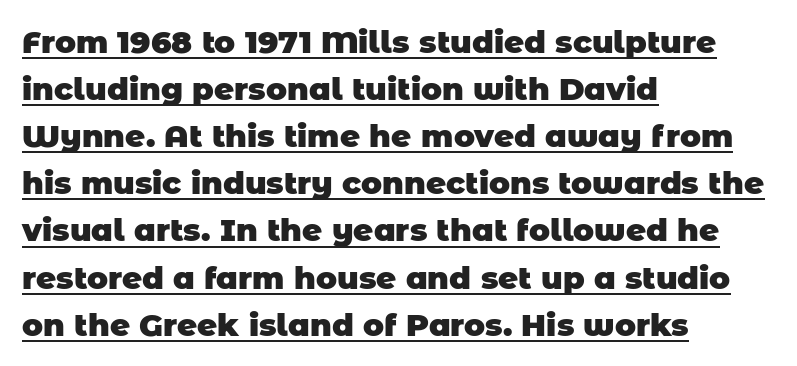
Q: Is the text bold? A: Yes.
Q: Is the typeface a serif or a sans-serif typeface? A: Sans-serif.
Q: Is the text underlined? A: Yes.
Q: How is the paragraph aligned? A: Left-aligned.
Q: Is the spacing between letters normal or unusually wide? A: Normal.
Q: Is the spacing between lines tight, normal or loose? A: Normal.
Q: Width (condensed, normal, or wide)? A: Normal.
Q: Stroke contrast? A: Low.
Q: x-height? A: Large.
Q: Monospaced? A: No.
